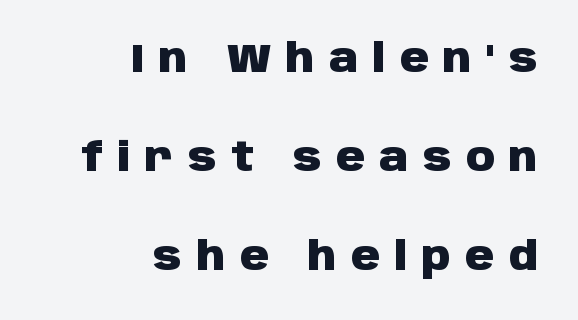
Q: Is the text bold? A: Yes.
Q: Is the text italic (slanted)? A: No, it is upright.
Q: Is the typeface a serif or a sans-serif typeface? A: Sans-serif.
Q: Is the text underlined? A: No.
Q: How is the paragraph aligned? A: Right-aligned.
Q: Is the spacing between letters normal or unusually wide? A: Unusually wide.
Q: Is the spacing between lines tight, normal or loose? A: Loose.
Q: Width (condensed, normal, or wide)? A: Normal.
Q: Stroke contrast? A: Low.
Q: x-height? A: Large.
Q: Monospaced? A: No.
